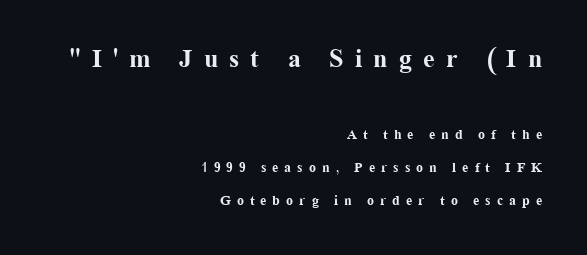
Q: Is the text bold? A: Yes.
Q: Is the text italic (slanted)? A: No, it is upright.
Q: Is the text underlined? A: No.
Q: How is the paragraph aligned? A: Right-aligned.
Q: Is the spacing between letters normal or unusually wide? A: Unusually wide.
Q: Is the spacing between lines tight, normal or loose? A: Loose.
Q: Which block of text is set in a larger size, the first (top) or the second (bottom)? A: The first (top) one.
